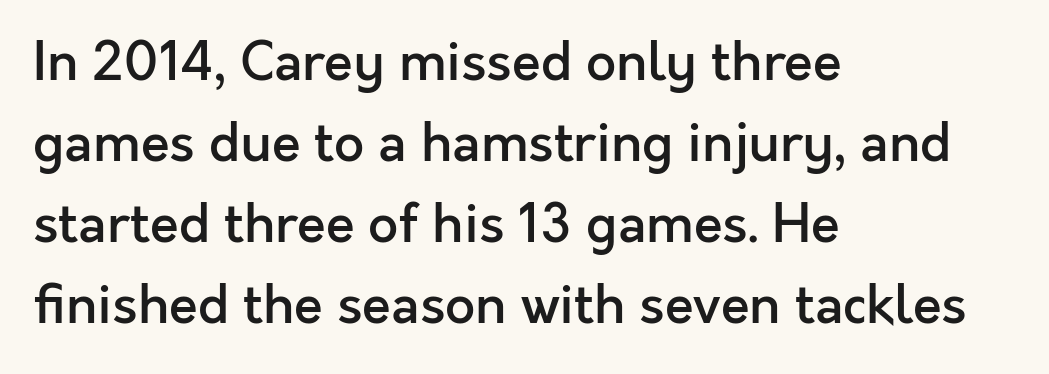
The image shows 53 px semibold sans-serif type, upright; set left-aligned, normal line spacing (1.53x), normal letter spacing, not underlined; a medium x-height.
